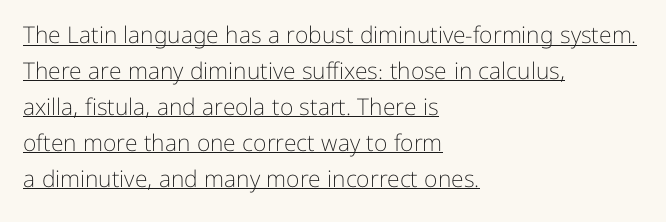
The face used here appears with an underline applied. The passage shown stacks its lines at a standard gap. Posture: upright roman. Stroke thickness stays within the range of a standard reading face or lighter. This sample uses plain, unmodified letter spacing.
